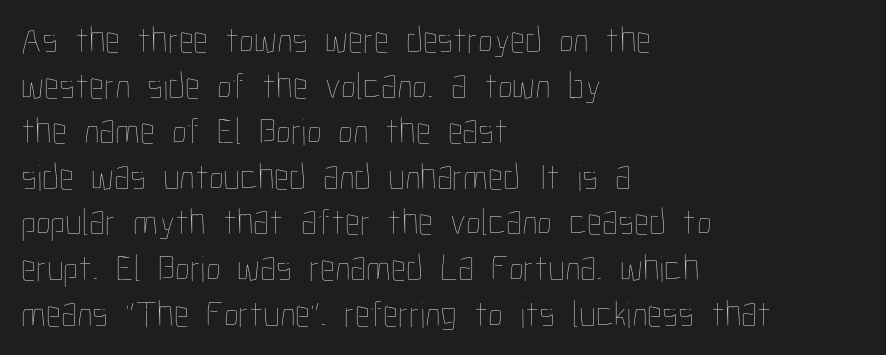
{"italic": "no", "bold": "no", "weight": "thin", "width": "condensed", "stroke_contrast": "low", "x_height": "medium", "monospaced": "no", "underline": "no", "align": "left", "line_spacing_ratio": 1.2, "letter_spacing": "normal", "letter_spacing_em": 0.0, "glyph_px": 38}
